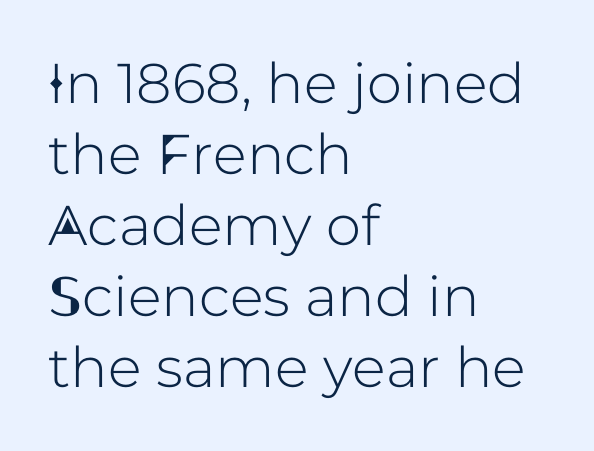
{"serif": "no", "italic": "no", "width": "normal", "stroke_contrast": "low", "x_height": "medium", "monospaced": "no", "underline": "no", "align": "left", "line_spacing": "normal", "line_spacing_ratio": 1.27, "letter_spacing": "normal", "letter_spacing_em": 0.0, "glyph_px": 56}
